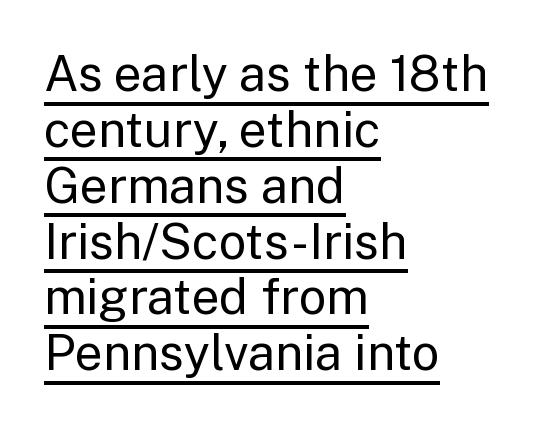
The image shows 49 px regular-weight sans-serif type, upright; set left-aligned, tight line spacing (1.14x), normal letter spacing, underlined; low stroke contrast and a medium x-height.
